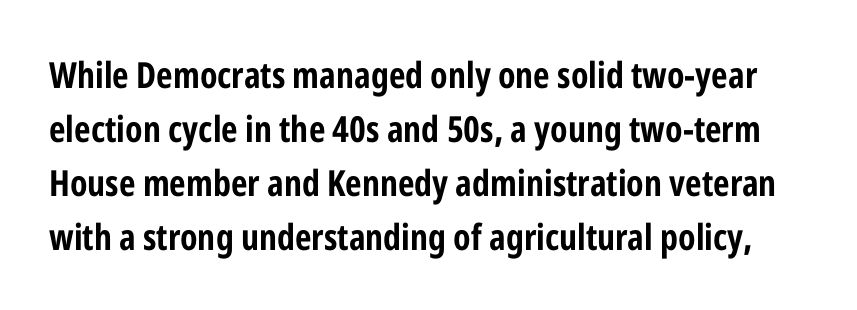
Q: Is the text bold? A: Yes.
Q: Is the text italic (slanted)? A: No, it is upright.
Q: Is the typeface a serif or a sans-serif typeface? A: Sans-serif.
Q: Is the text underlined? A: No.
Q: Is the spacing between letters normal or unusually wide? A: Normal.
Q: Is the spacing between lines tight, normal or loose? A: Normal.
Q: Width (condensed, normal, or wide)? A: Condensed.
Q: Stroke contrast? A: Low.
Q: x-height? A: Medium.
Q: Monospaced? A: No.
